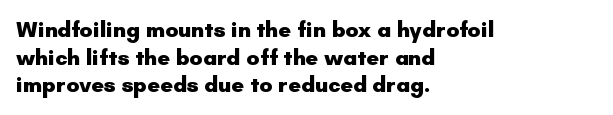
Q: Is the text bold? A: Yes.
Q: Is the text italic (slanted)? A: No, it is upright.
Q: Is the text underlined? A: No.
Q: How is the paragraph aligned? A: Left-aligned.
Q: Is the spacing between letters normal or unusually wide? A: Normal.
Q: Is the spacing between lines tight, normal or loose? A: Normal.
